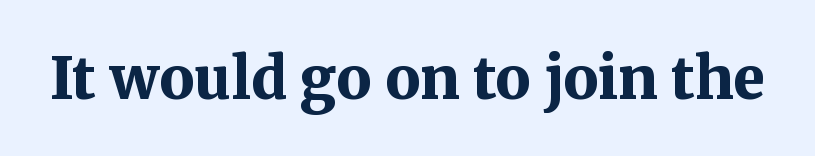
This sample uses a serif face. Note the varied advance widths — an 'i' is clearly narrower than an 'm'. Does the weight exceed regular? Yes, all the way to bold. Is there any slant? The stems are plumb. The line texture is even and compact thanks to regular tracking.
